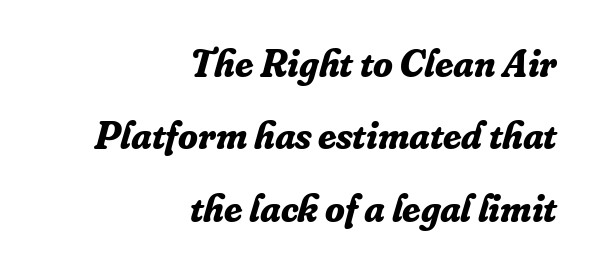
{"serif": "yes", "italic": "yes", "lean": "right", "slant_degrees": 16, "bold": "yes", "weight": "bold", "width": "normal", "stroke_contrast": "low", "x_height": "small", "monospaced": "no", "underline": "no", "align": "right", "line_spacing_ratio": 1.81, "letter_spacing": "normal", "letter_spacing_em": 0.0, "glyph_px": 40}
